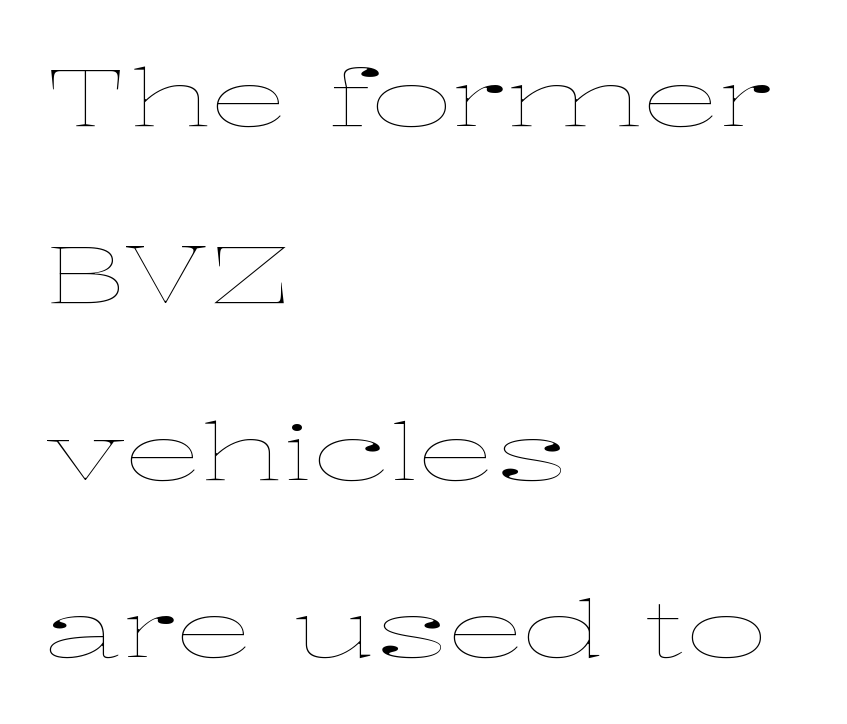
The image shows 79 px thin, wide type, upright; set left-aligned, loose line spacing (2.24x), normal letter spacing, not underlined; low stroke contrast and a medium x-height.
